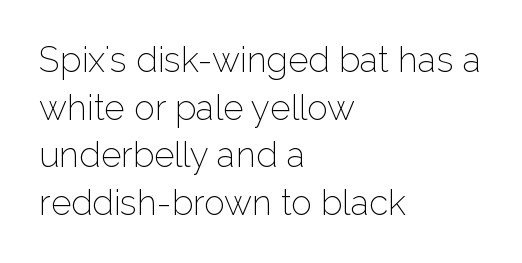
The glyphs are unaccompanied by any horizontal stroke below them. Normally led — the rows are evenly, conventionally spaced. Horizontally, the lines are justified to the leading edge only. You could not count columns in this text — the font is proportionally spaced.
